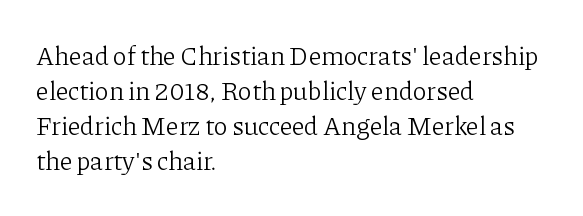
The image shows 26 px text type, upright; set left-aligned, normal line spacing (1.35x), normal letter spacing, not underlined.
